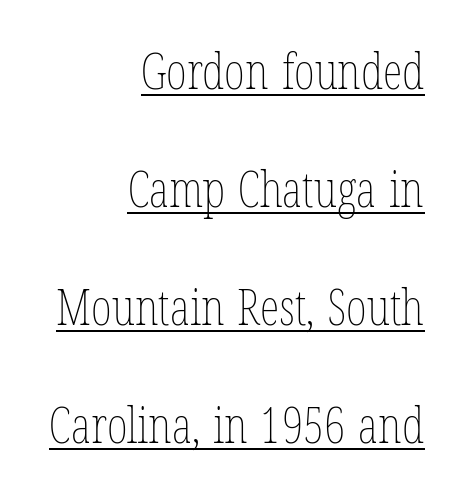
{"italic": "no", "bold": "no", "weight": "thin", "width": "condensed", "stroke_contrast": "low", "x_height": "medium", "monospaced": "no", "underline": "yes", "align": "right", "line_spacing": "loose", "line_spacing_ratio": 2.36, "letter_spacing": "normal", "letter_spacing_em": 0.0, "glyph_px": 50}
